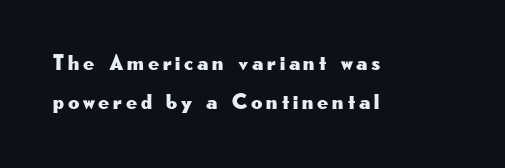
{"italic": "no", "underline": "no", "align": "left", "line_spacing_ratio": 1.77, "glyph_px": 22}
